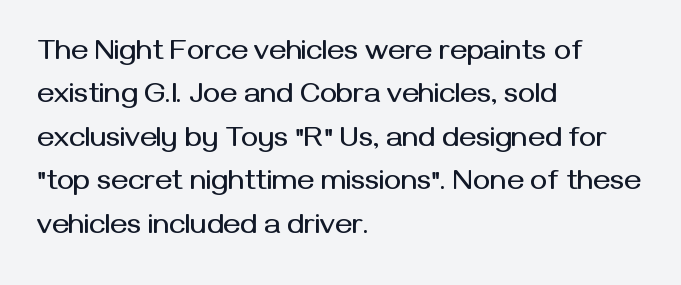
{"serif": "no", "italic": "no", "width": "normal", "stroke_contrast": "medium", "x_height": "medium", "monospaced": "no", "underline": "no", "align": "left", "line_spacing": "normal", "line_spacing_ratio": 1.5, "letter_spacing": "normal", "letter_spacing_em": 0.0, "glyph_px": 29}
